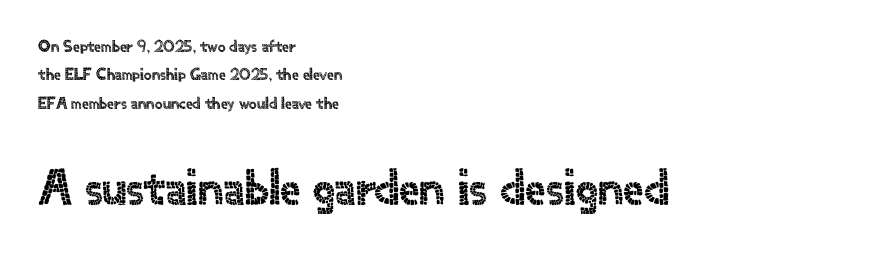
Italic? Not at all — the glyphs are vertical. Note: smaller setting up top, larger setting below. All the whitespace from short lines collects on the right. The horizontal fit of the characters is conventional and even.
